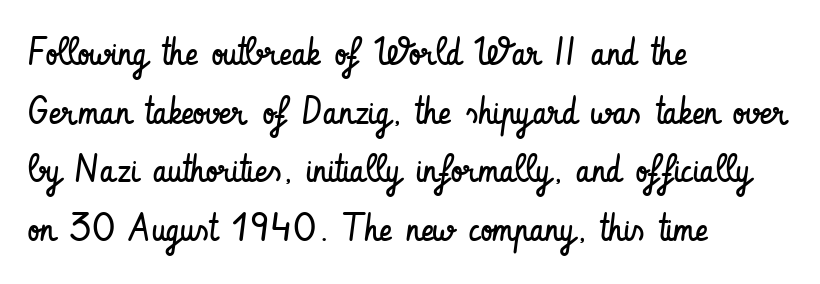
Q: Is the text bold? A: No.
Q: Is the text italic (slanted)? A: No, it is upright.
Q: Is the typeface a serif or a sans-serif typeface? A: Sans-serif.
Q: Is the text underlined? A: No.
Q: How is the paragraph aligned? A: Left-aligned.
Q: Is the spacing between letters normal or unusually wide? A: Normal.
Q: Is the spacing between lines tight, normal or loose? A: Normal.
Q: Width (condensed, normal, or wide)? A: Condensed.
Q: Stroke contrast? A: Low.
Q: x-height? A: Small.
Q: Monospaced? A: No.
